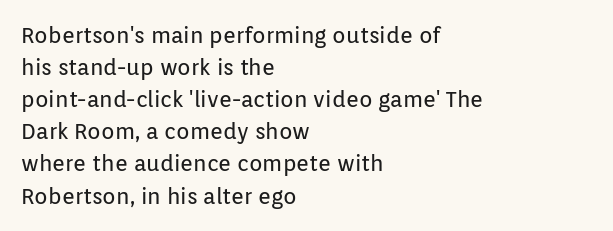
Q: Is the text bold? A: No.
Q: Is the text italic (slanted)? A: No, it is upright.
Q: Is the text underlined? A: No.
Q: How is the paragraph aligned? A: Left-aligned.
Q: Is the spacing between letters normal or unusually wide? A: Normal.
Q: Is the spacing between lines tight, normal or loose? A: Normal.
